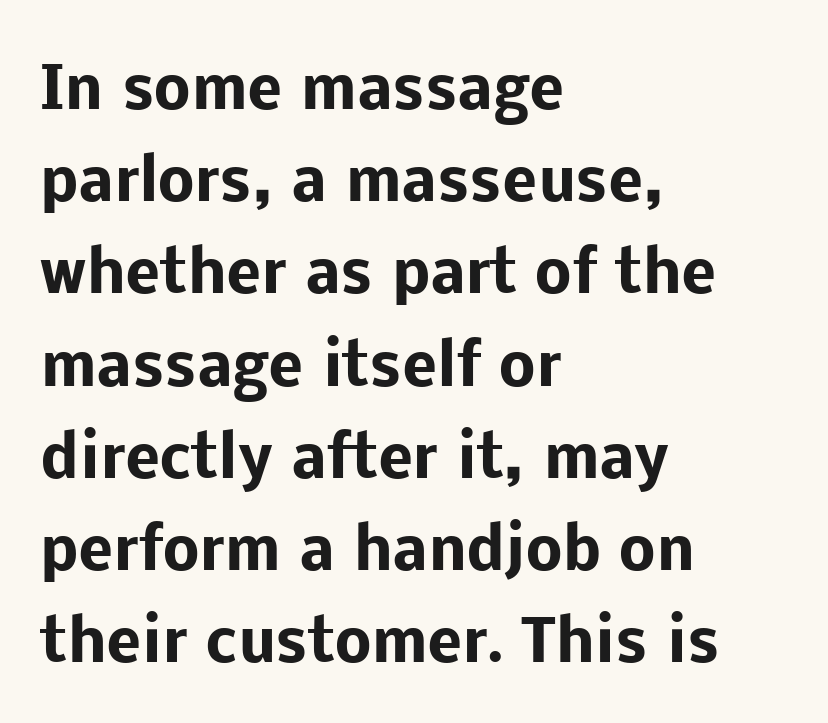
The image shows 58 px heavy sans-serif type, upright; set left-aligned, normal line spacing (1.59x), normal letter spacing, not underlined; low stroke contrast and a medium x-height.
